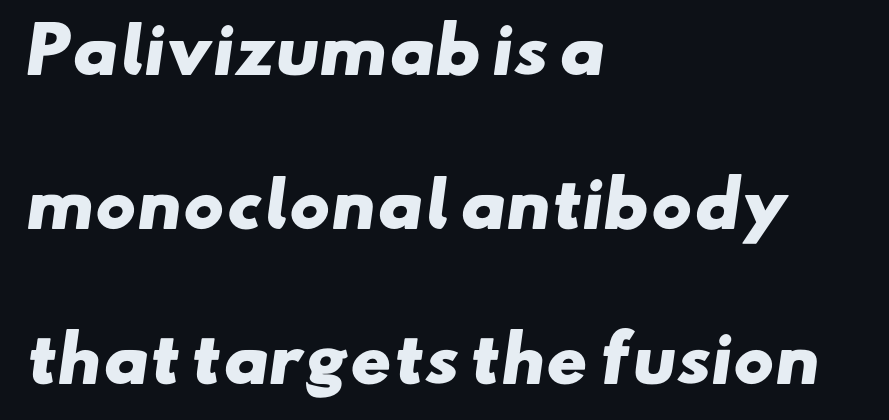
The image shows 62 px heavy, wide sans-serif type; set left-aligned, loose line spacing (2.49x), normal letter spacing, not underlined; low stroke contrast and a small x-height.
